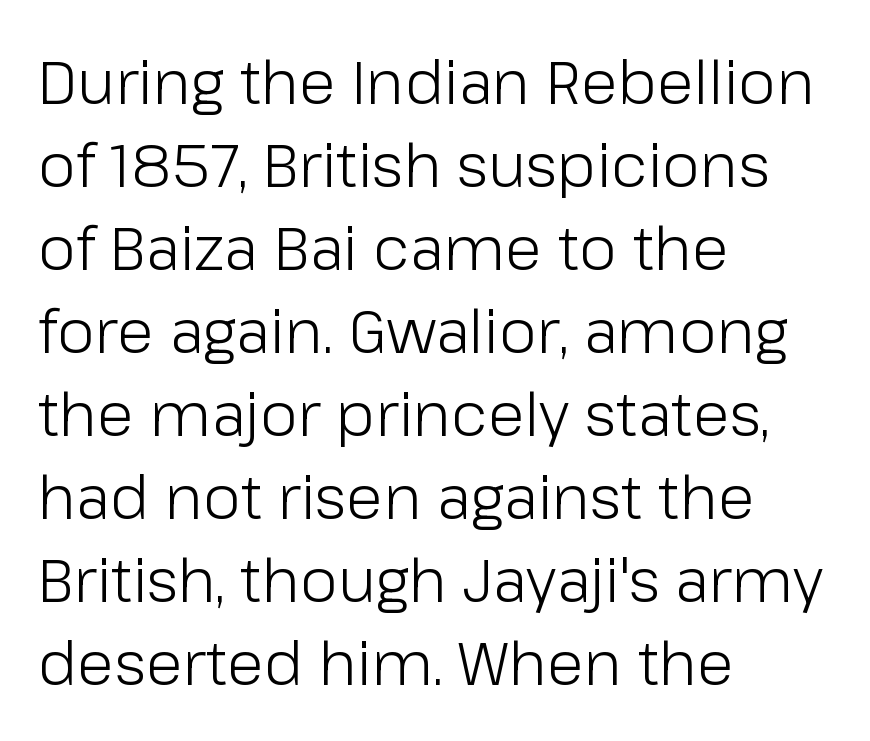
A typesetter would mark this as roman, not italic. Notice how descenders clear the ascenders below comfortably — that's standard leading. The rendering shows plain stroke endings on the letterforms — a sans-serif design. Glyph-to-glyph distance matches everyday printed text.
